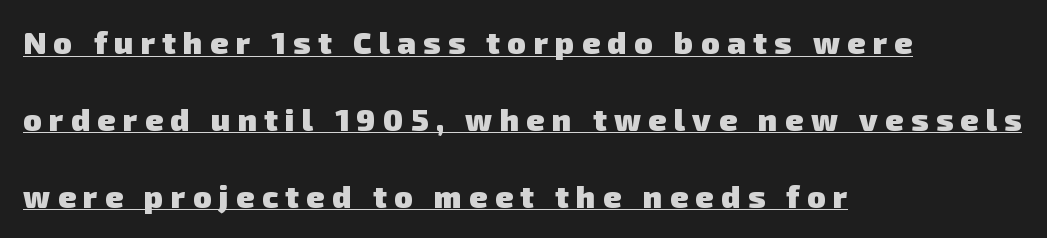
Does the copy run flush right? No — it runs flush left. Looks like regular typesetting: each glyph gets only the width it needs. Thick stems and heavy bowls — unmistakably bold. Students, observe the line beneath the letters — that is underlining.
